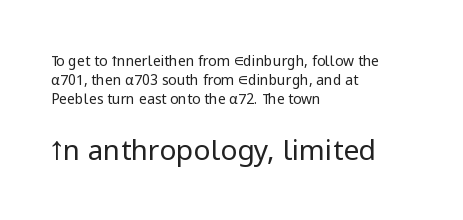
Nobody touched the tracking dial on this one. Here the second block reads like a headline and the first like body copy. It's the straight-up-and-down kind of type. Notice how the passage keeps a crisp vertical edge on the left only. Caption: face not bold, strokes unweighted. Evenly set lines give the paragraph a standard silhouette.
